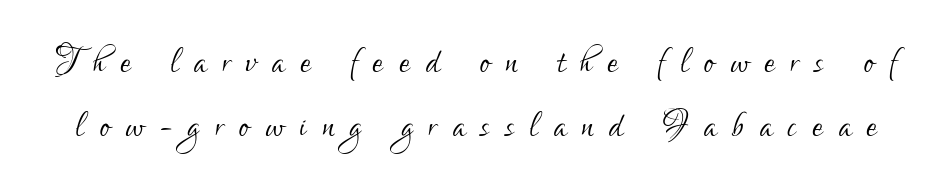
{"serif": "no", "bold": "no", "weight": "light", "width": "condensed", "stroke_contrast": "low", "x_height": "small", "monospaced": "no", "underline": "no", "line_spacing": "normal", "line_spacing_ratio": 1.37, "letter_spacing": "wide", "letter_spacing_em": 0.33, "glyph_px": 47}
